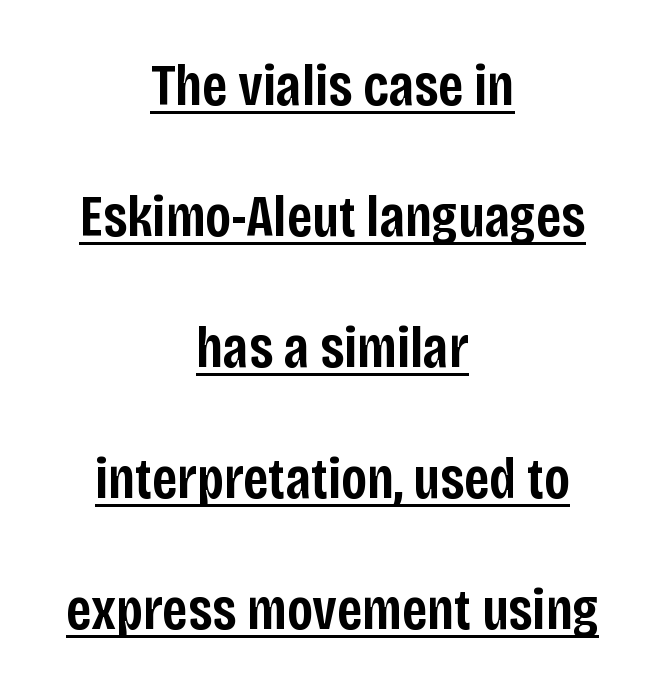
The image shows 59 px semibold, condensed sans-serif type, upright; set centered, loose line spacing (2.22x), normal letter spacing, underlined; low stroke contrast and a large x-height.
